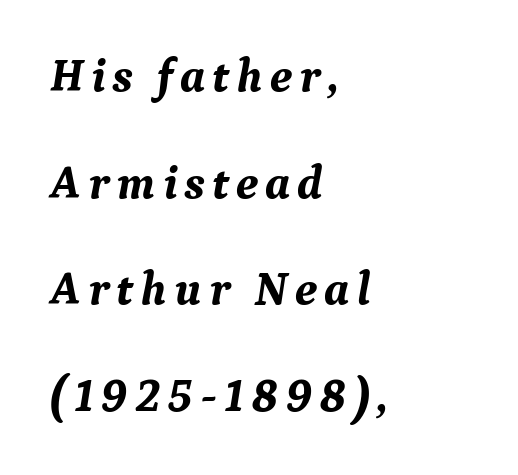
Q: Is the text bold? A: Yes.
Q: Is the text italic (slanted)? A: Yes, it leans right by about 9 degrees.
Q: Is the typeface a serif or a sans-serif typeface? A: Serif.
Q: Is the text underlined? A: No.
Q: How is the paragraph aligned? A: Left-aligned.
Q: Is the spacing between lines tight, normal or loose? A: Loose.
Q: Width (condensed, normal, or wide)? A: Normal.
Q: Stroke contrast? A: Medium.
Q: x-height? A: Medium.
Q: Monospaced? A: No.
